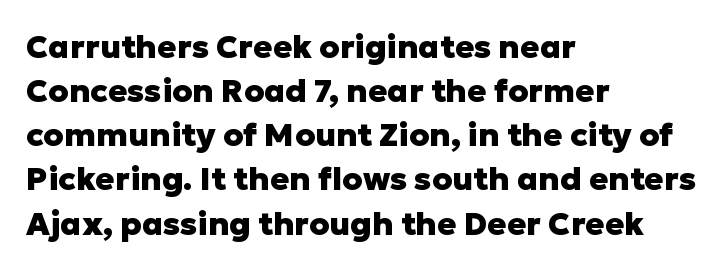
{"serif": "no", "italic": "no", "bold": "yes", "weight": "heavy", "width": "normal", "stroke_contrast": "low", "x_height": "medium", "monospaced": "no", "underline": "no", "align": "left", "line_spacing": "normal", "line_spacing_ratio": 1.38, "letter_spacing": "normal", "letter_spacing_em": 0.0, "glyph_px": 32}
